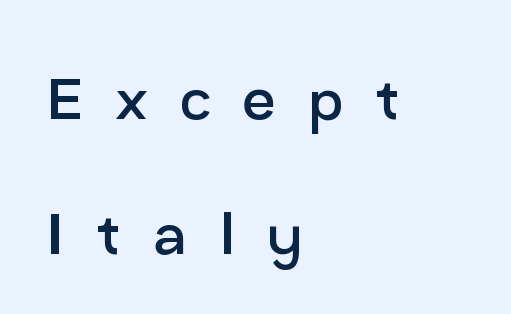
Every row of glyphs begins at an identical x-position on the left. You can tell from the bare stems that sans-serif type was used. The line texture is sparse and dotted thanks to wide tracking. The words here are not underlined. It's the straight-up-and-down kind of type.
